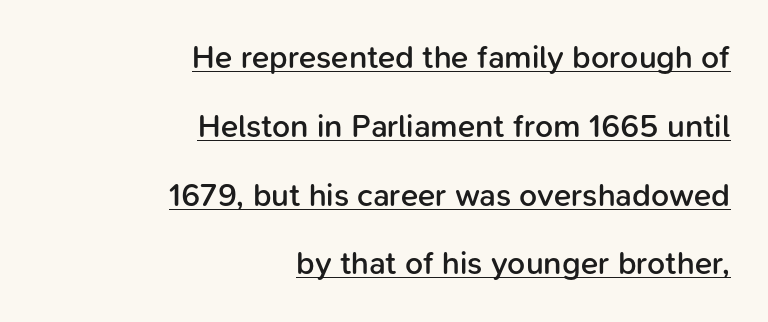
The image shows 32 px semibold sans-serif type, upright; set right-aligned, loose line spacing (2.15x), normal letter spacing, underlined; low stroke contrast and a medium x-height.
